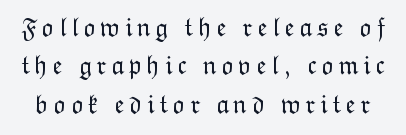
Nope, not italic — everything's standing straight. The line-height multiplier appears to be the usual default. Caption: face not bold, strokes unweighted. Underlining? Definitely not there.
